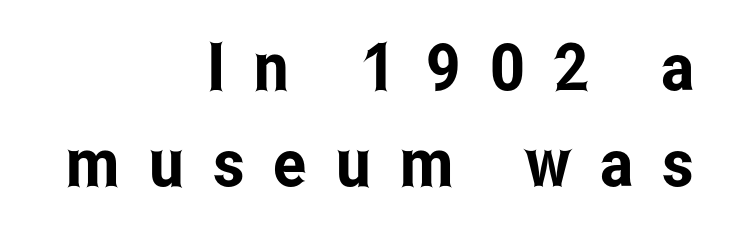
{"serif": "no", "italic": "no", "width": "condensed", "stroke_contrast": "low", "x_height": "medium", "monospaced": "no", "underline": "no", "align": "right", "line_spacing": "normal", "line_spacing_ratio": 1.45, "letter_spacing": "wide", "letter_spacing_em": 0.44, "glyph_px": 66}
